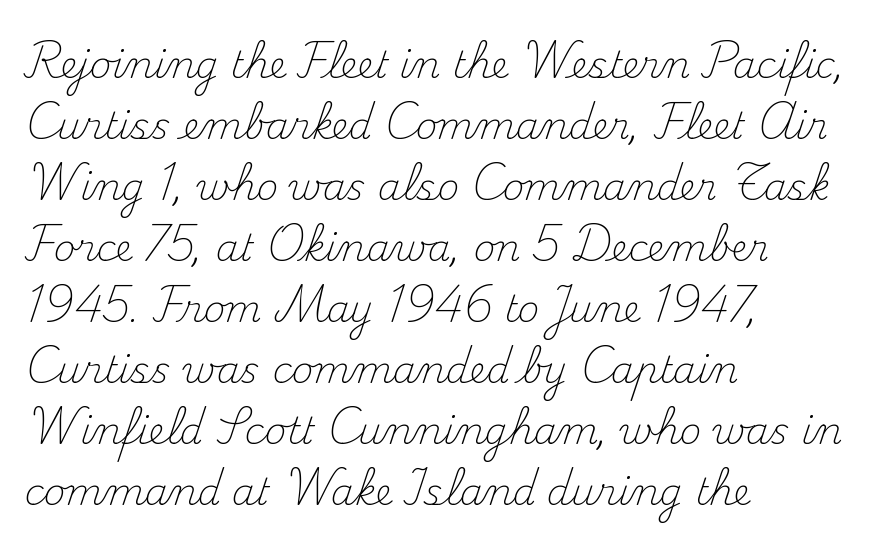
Ink coverage per letter is moderate at most. Does the leading feel generous? No, just average. Bare-footed words on every line. Default kerning and tracking; the words read as compact shapes.
